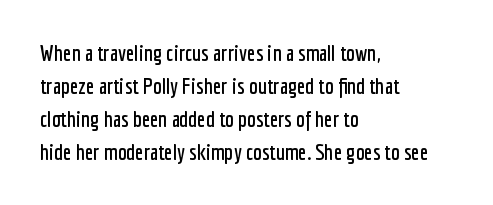
The image shows 22 px text type, upright; set left-aligned, normal line spacing (1.5x), normal letter spacing, not underlined.
